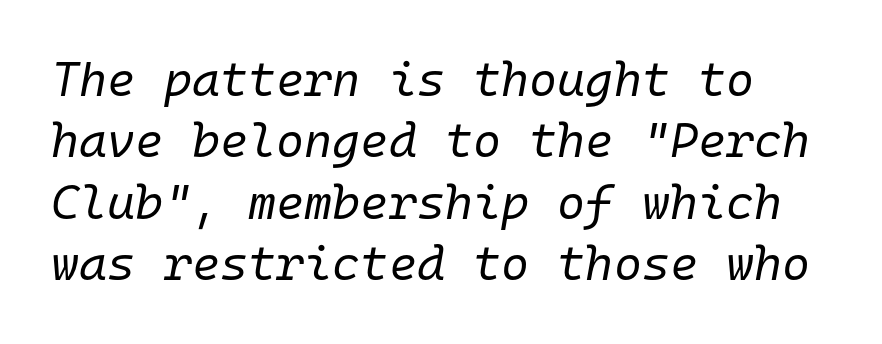
The image shows 48 px regular-weight type, italic (leaning right), monospaced; set normal line spacing (1.28x), normal letter spacing, not underlined; low stroke contrast and a medium x-height.
